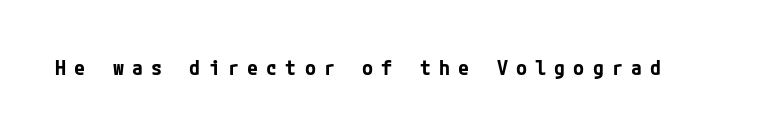
{"italic": "no", "bold": "yes", "underline": "no", "letter_spacing": "wide", "letter_spacing_em": 0.41, "glyph_px": 20}
